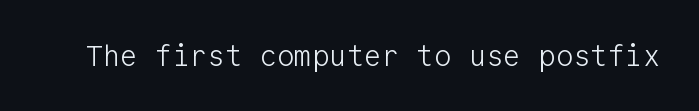
The image shows 29 px light sans-serif type, upright, monospaced; set normal letter spacing, not underlined; low stroke contrast and a medium x-height.
